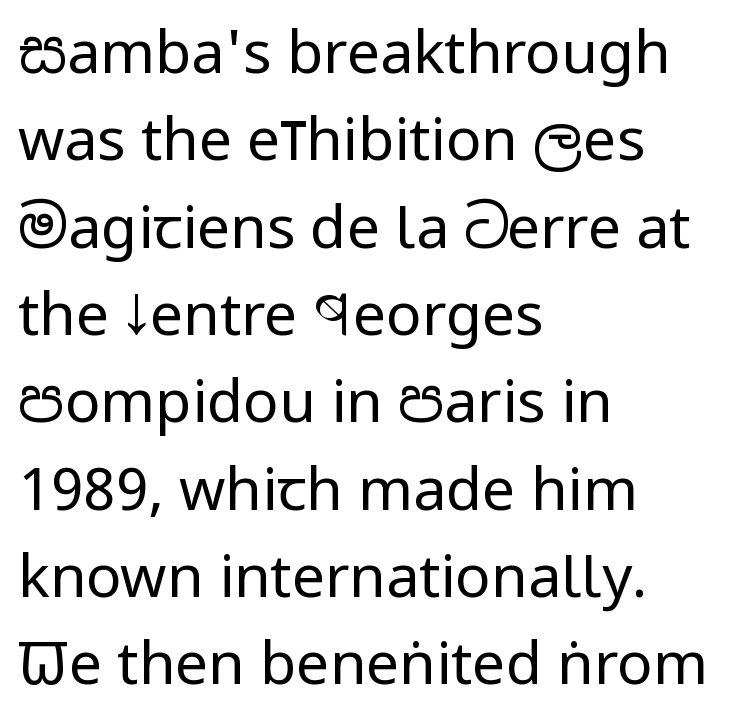
The image shows 59 px regular-weight, condensed sans-serif type, upright; set left-aligned, normal line spacing (1.48x), normal letter spacing, not underlined; low stroke contrast and a large x-height.
